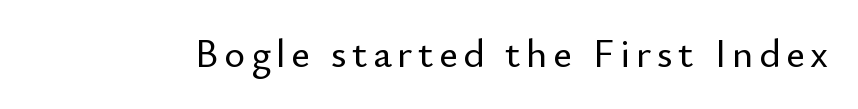
The image shows 40 px sans-serif type, upright; set not underlined; low stroke contrast and a small x-height.
